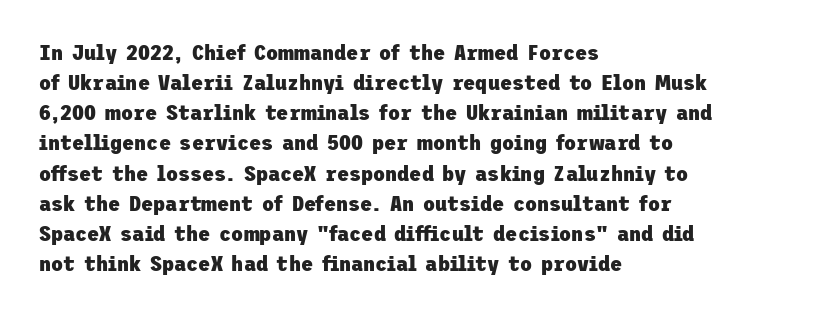
Q: Is the text bold? A: Yes.
Q: Is the text italic (slanted)? A: No, it is upright.
Q: Is the text underlined? A: No.
Q: How is the paragraph aligned? A: Left-aligned.
Q: Is the spacing between letters normal or unusually wide? A: Normal.
Q: Is the spacing between lines tight, normal or loose? A: Normal.
